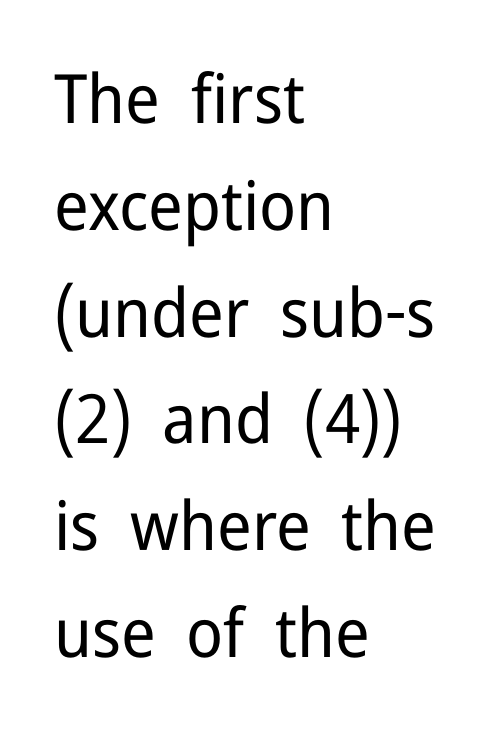
{"serif": "no", "italic": "no", "bold": "no", "weight": "regular", "width": "normal", "stroke_contrast": "low", "x_height": "medium", "monospaced": "no", "underline": "no", "align": "left", "line_spacing": "normal", "line_spacing_ratio": 1.57, "letter_spacing": "normal", "letter_spacing_em": 0.0, "glyph_px": 68}
